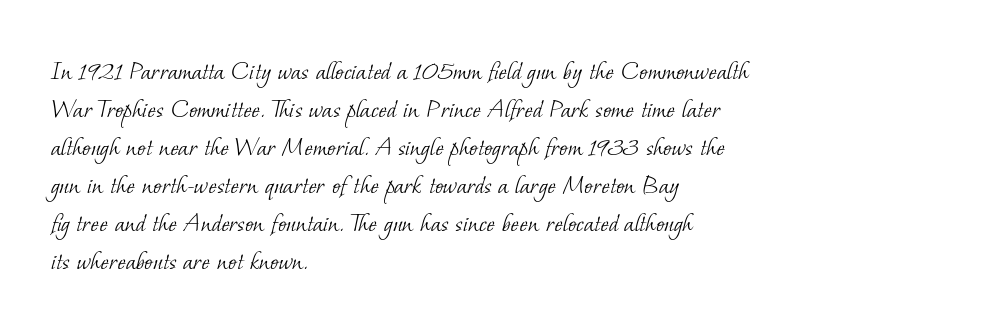
The image shows 28 px light serif type; set left-aligned, normal line spacing (1.36x), normal letter spacing, not underlined; low stroke contrast and a small x-height.
